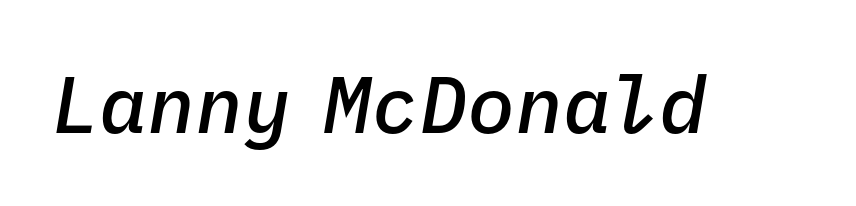
The image shows 80 px semibold type, italic (leaning right), monospaced; set normal letter spacing, not underlined; low stroke contrast and a medium x-height.
